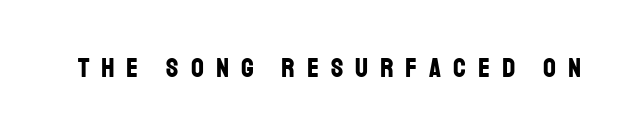
Every character sits straight up, as roman type does. Examine the stroke ends and you'll find no serifs. Does the weight exceed regular? Yes, all the way to bold. The baseline area is clear. There is plenty of visible air inserted between adjacent glyphs. You could not count columns in this text — the font is proportionally spaced.
